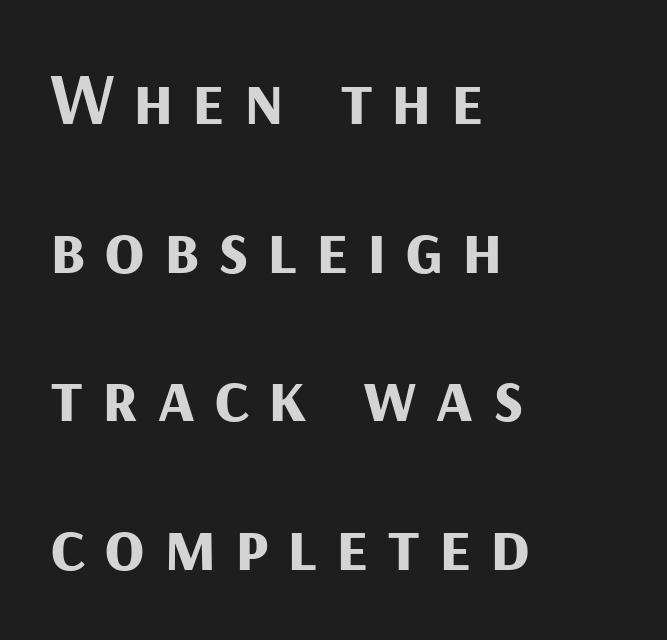
The image shows 74 px bold sans-serif type, upright; set left-aligned, loose line spacing (2.01x), unusually wide letter spacing (+0.25 em), not underlined; medium stroke contrast and a medium x-height.
